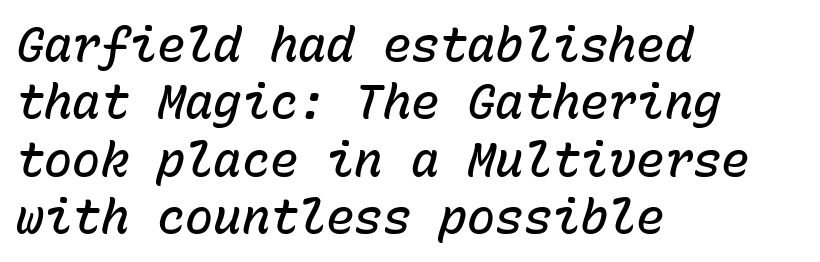
The image shows 47 px semibold type, italic (leaning right), monospaced; set left-aligned, line spacing 1.22x, normal letter spacing, not underlined; low stroke contrast and a medium x-height.
